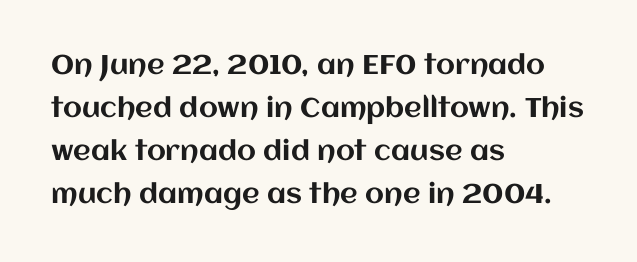
Notice how descenders clear the ascenders below comfortably — that's standard leading. Rendered with straight, roman letterforms. These lines keep a tight, regular rhythm from letter to letter. Only glyphs here, with clear space below each row. Line beginnings align vertically; line endings do not.
